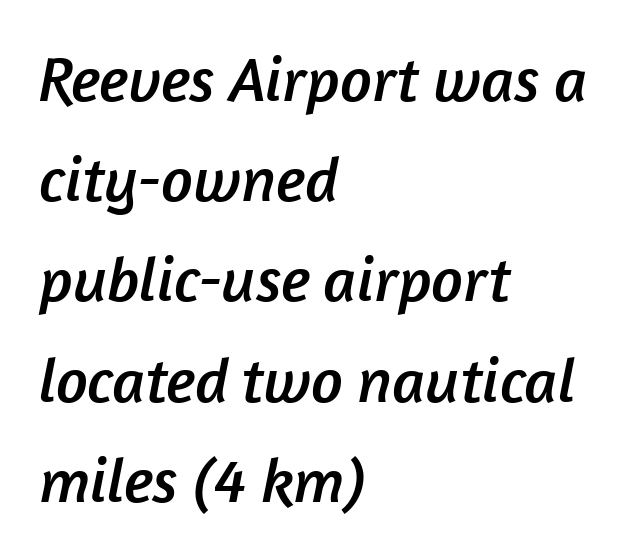
The image shows 63 px sans-serif type; set left-aligned, normal line spacing (1.59x), normal letter spacing, not underlined; low stroke contrast and a medium x-height.
